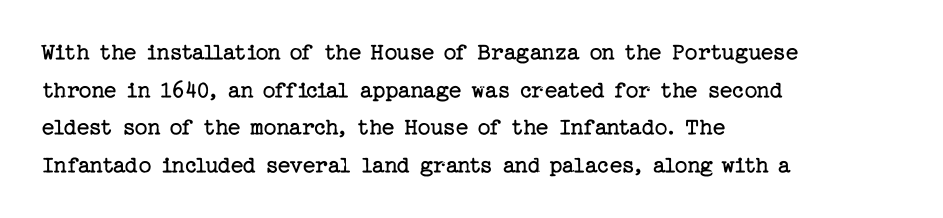
Q: Is the text bold? A: No.
Q: Is the text italic (slanted)? A: No, it is upright.
Q: Is the text underlined? A: No.
Q: How is the paragraph aligned? A: Left-aligned.
Q: Is the spacing between letters normal or unusually wide? A: Normal.
Q: Is the spacing between lines tight, normal or loose? A: Normal.
